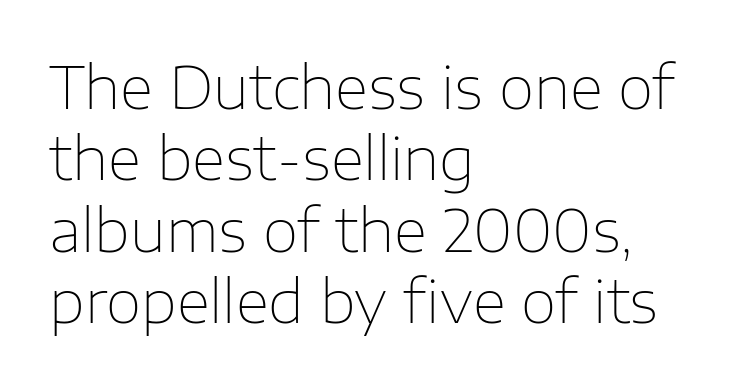
The image shows 58 px thin sans-serif type, upright; set left-aligned, line spacing 1.23x, normal letter spacing, not underlined; low stroke contrast and a medium x-height.
